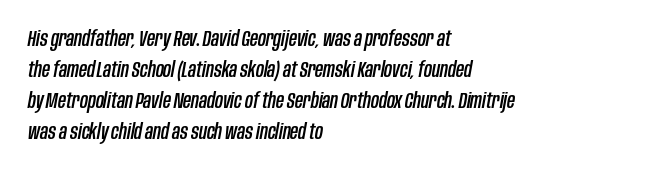
{"italic": "yes", "lean": "right", "slant_degrees": 10, "underline": "no", "align": "left", "line_spacing": "normal", "line_spacing_ratio": 1.41, "letter_spacing": "normal", "letter_spacing_em": 0.0, "glyph_px": 22}
